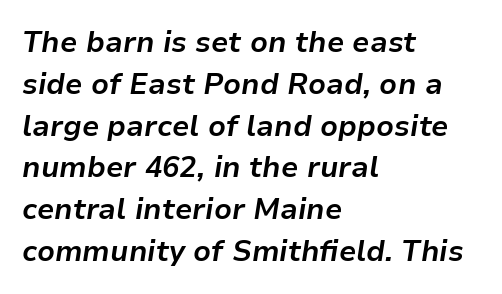
{"italic": "yes", "lean": "right", "slant_degrees": 9, "bold": "yes", "weight": "bold", "width": "normal", "stroke_contrast": "low", "x_height": "medium", "monospaced": "no", "underline": "no", "align": "left", "line_spacing": "normal", "line_spacing_ratio": 1.44, "letter_spacing": "normal", "letter_spacing_em": 0.0, "glyph_px": 29}
